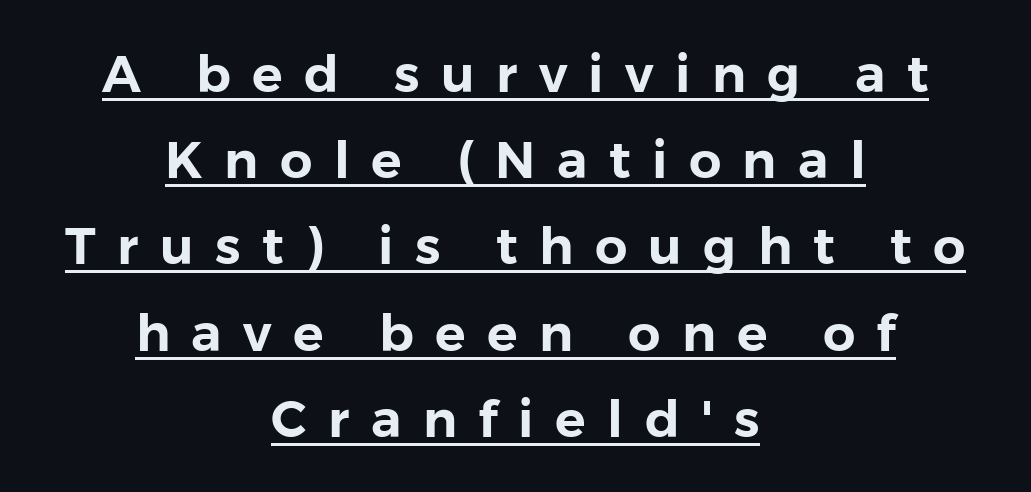
{"serif": "no", "italic": "no", "width": "normal", "stroke_contrast": "low", "x_height": "medium", "monospaced": "no", "underline": "yes", "align": "center", "line_spacing": "normal", "line_spacing_ratio": 1.69, "letter_spacing": "wide", "letter_spacing_em": 0.42, "glyph_px": 51}
